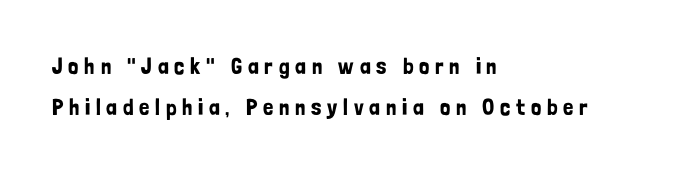
Q: Is the text italic (slanted)? A: No, it is upright.
Q: Is the text underlined? A: No.
Q: How is the paragraph aligned? A: Left-aligned.
Q: Is the spacing between letters normal or unusually wide? A: Unusually wide.
